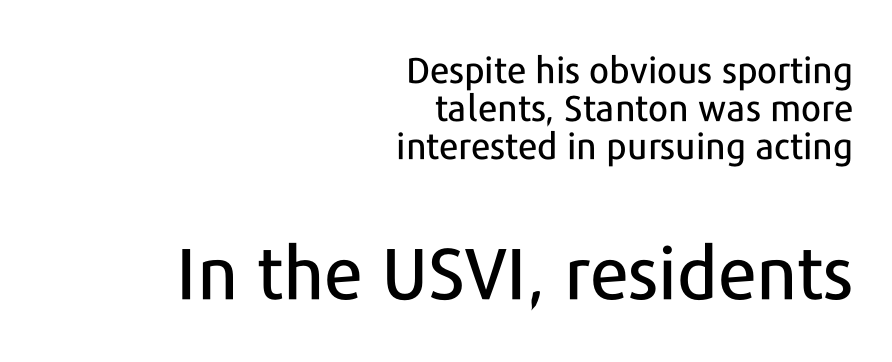
The image shows 72 px sans-serif type, upright; set right-aligned, tight line spacing (1.06x), normal letter spacing, not underlined; the second (bottom) block is 2.0x larger; low stroke contrast and a medium x-height.
